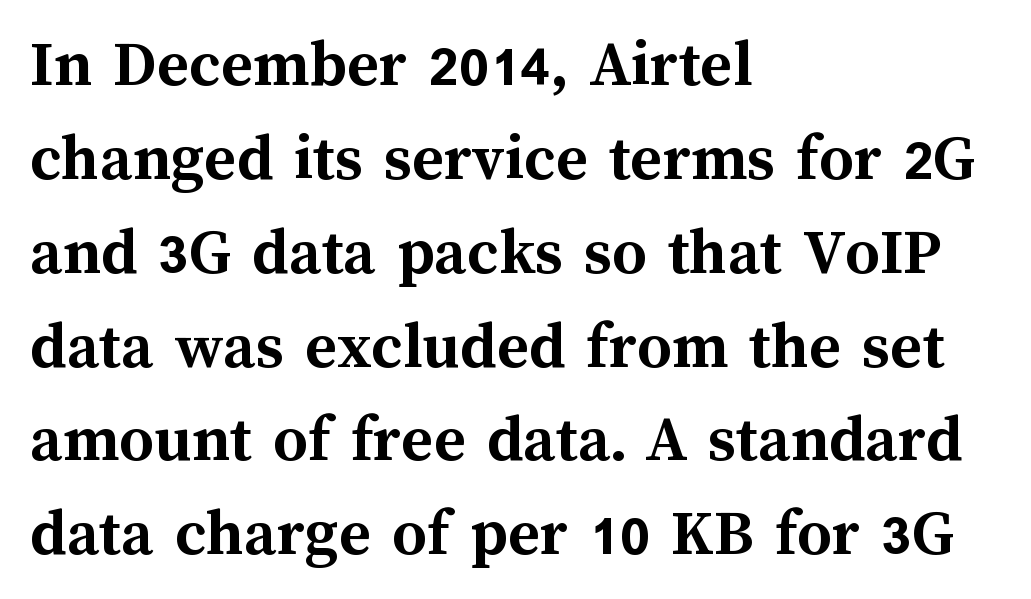
The image shows 68 px semibold type, upright; set left-aligned, normal line spacing (1.38x), normal letter spacing, not underlined; medium stroke contrast and a medium x-height.
